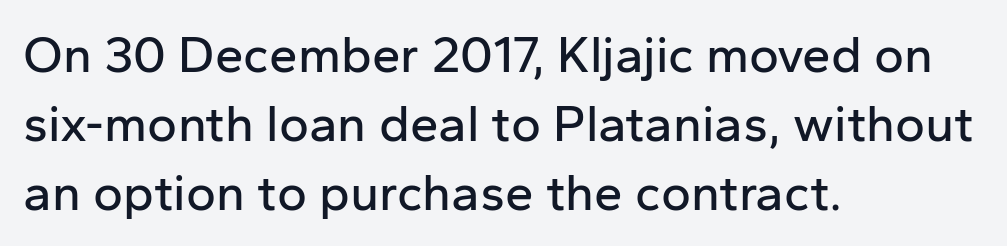
{"serif": "no", "italic": "no", "width": "normal", "stroke_contrast": "low", "x_height": "medium", "monospaced": "no", "underline": "no", "align": "left", "line_spacing": "normal", "line_spacing_ratio": 1.35, "letter_spacing": "normal", "letter_spacing_em": 0.0, "glyph_px": 51}
